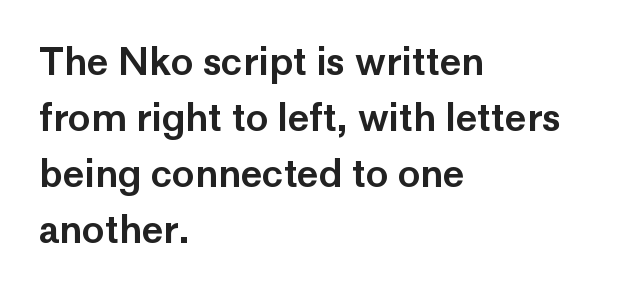
Q: Is the text italic (slanted)? A: No, it is upright.
Q: Is the typeface a serif or a sans-serif typeface? A: Sans-serif.
Q: Is the text underlined? A: No.
Q: How is the paragraph aligned? A: Left-aligned.
Q: Is the spacing between letters normal or unusually wide? A: Normal.
Q: Is the spacing between lines tight, normal or loose? A: Normal.
Q: Width (condensed, normal, or wide)? A: Normal.
Q: Stroke contrast? A: Low.
Q: x-height? A: Medium.
Q: Monospaced? A: No.
